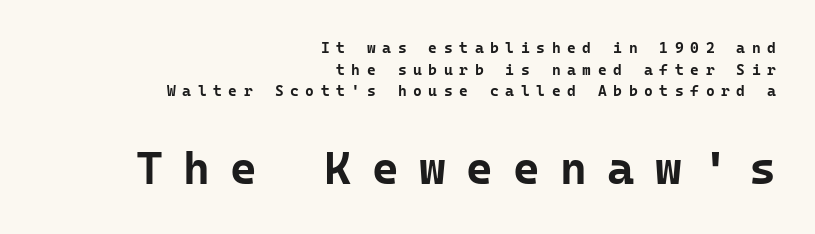
Letter spacing: wide. The composition opens small and finishes big. Decoration check: the copy has no underline. Every character here occupies the same horizontal width, giving the sample a typewriter-like rhythm.
